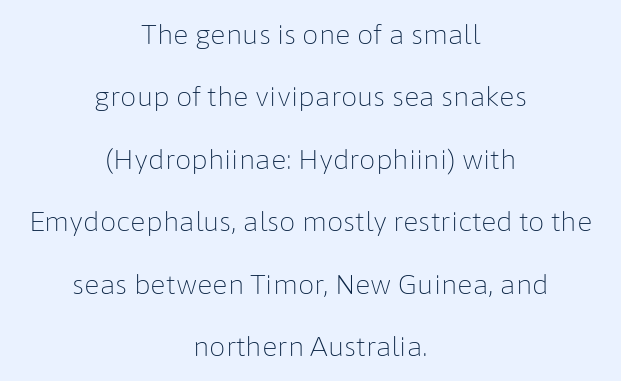
The image shows 26 px text type, upright; set centered, loose line spacing (2.4x), normal letter spacing, not underlined.
